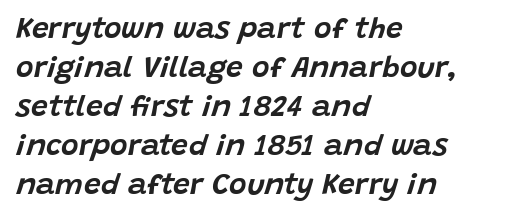
The specimen reads as italic at a glance. Clear beneath every line of the passage. The passage shown stacks its lines at a standard gap. Notice how the passage keeps a crisp vertical edge on the left only. Looks like regular typesetting: each glyph gets only the width it needs.
